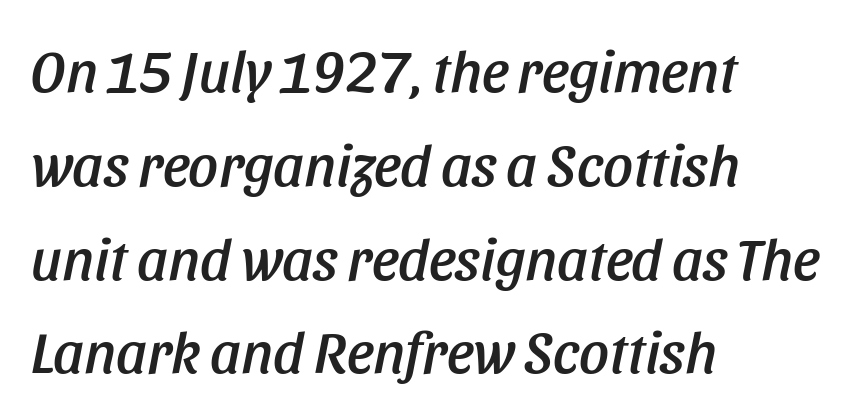
The image shows 59 px condensed type, italic (leaning right); set left-aligned, normal line spacing (1.59x), normal letter spacing, not underlined; low stroke contrast and a large x-height.
